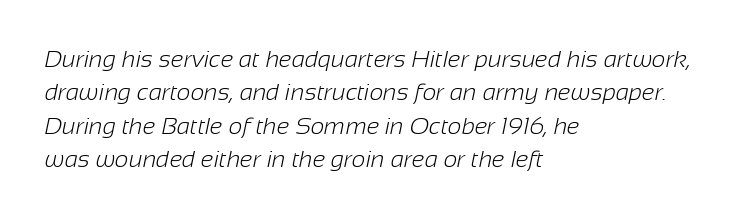
{"bold": "no", "underline": "no", "align": "left", "line_spacing": "normal", "line_spacing_ratio": 1.39, "letter_spacing": "normal", "letter_spacing_em": 0.0, "glyph_px": 24}
